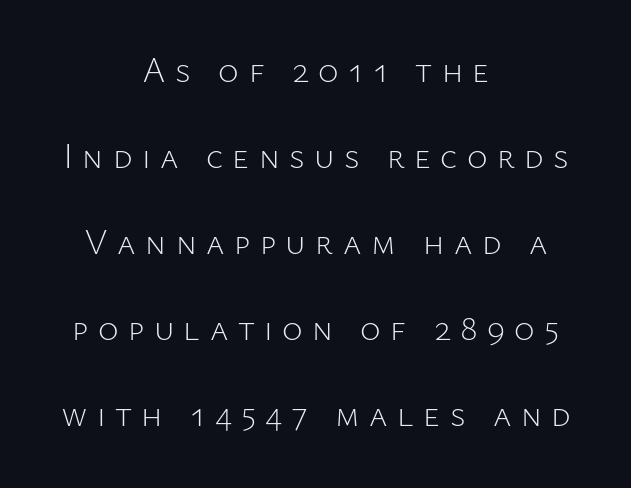
Q: Is the text bold? A: No.
Q: Is the text italic (slanted)? A: No, it is upright.
Q: Is the typeface a serif or a sans-serif typeface? A: Sans-serif.
Q: Is the text underlined? A: No.
Q: How is the paragraph aligned? A: Centered.
Q: Is the spacing between letters normal or unusually wide? A: Unusually wide.
Q: Is the spacing between lines tight, normal or loose? A: Loose.
Q: Width (condensed, normal, or wide)? A: Normal.
Q: Stroke contrast? A: Low.
Q: x-height? A: Medium.
Q: Monospaced? A: No.
